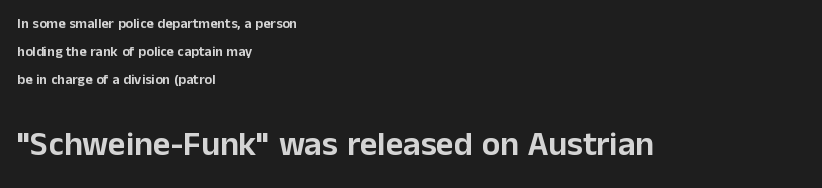
{"serif": "no", "italic": "no", "width": "normal", "stroke_contrast": "low", "x_height": "medium", "monospaced": "no", "underline": "no", "align": "left", "line_spacing": "loose", "line_spacing_ratio": 2.01, "letter_spacing": "normal", "letter_spacing_em": 0.0, "larger_block": "second", "size_ratio": 2.43, "glyph_px": 34}
